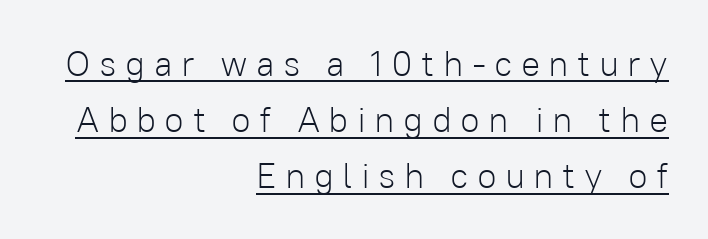
Where is the straight margin? On the right. Grotesque or geometric, the face here clearly has no serifs. The passage shown is typed in a proportional face where columns would drift. Italic? Not at all — the glyphs are vertical. The lines sit at an ordinary, default distance from one another.
